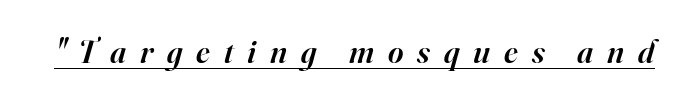
Q: Is the text bold? A: Semi-bold.
Q: Is the text italic (slanted)? A: Yes, it leans right by about 16 degrees.
Q: Is the typeface a serif or a sans-serif typeface? A: Serif.
Q: Is the text underlined? A: Yes.
Q: Is the spacing between letters normal or unusually wide? A: Unusually wide.
Q: Width (condensed, normal, or wide)? A: Normal.
Q: Stroke contrast? A: High.
Q: x-height? A: Small.
Q: Monospaced? A: No.
